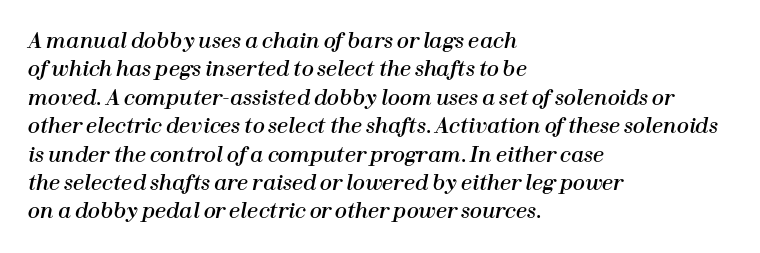
The image shows 20 px text type, italic (leaning right); set left-aligned, normal line spacing (1.42x), normal letter spacing, not underlined.
